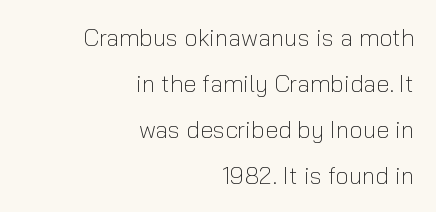
The image shows 24 px text type, upright; set right-aligned, loose line spacing (1.91x), normal letter spacing, not underlined.
